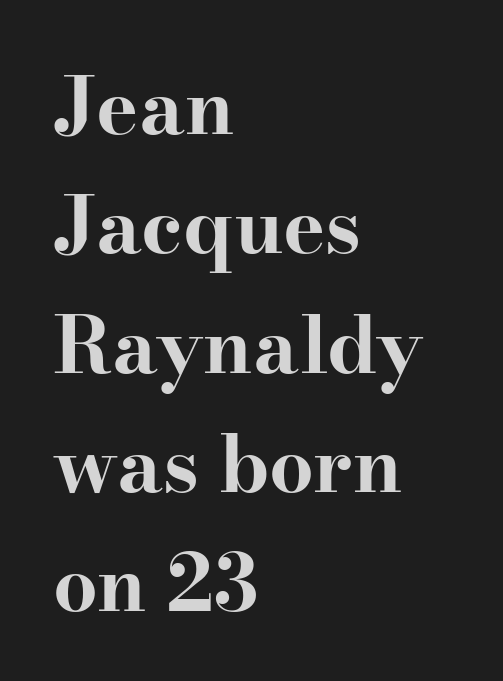
The image shows 79 px bold, wide serif type, upright; set left-aligned, normal line spacing (1.51x), normal letter spacing, not underlined; high stroke contrast and a small x-height.
